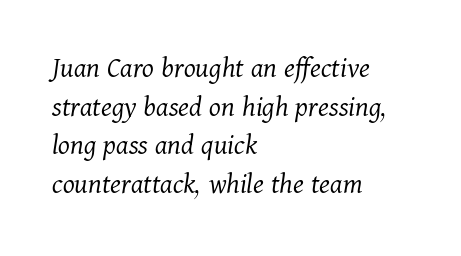
The image shows 30 px light serif type, italic (leaning right); set left-aligned, normal line spacing (1.29x), normal letter spacing, not underlined; medium stroke contrast and a medium x-height.
